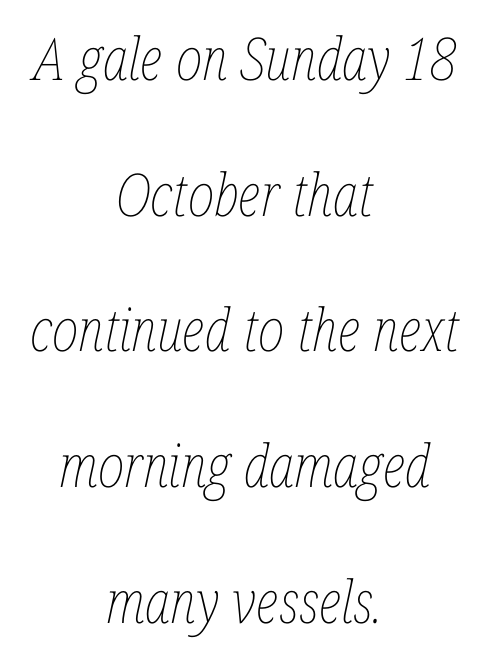
Q: Is the text bold? A: No.
Q: Is the text italic (slanted)? A: Yes, it leans right by about 12 degrees.
Q: Is the text underlined? A: No.
Q: How is the paragraph aligned? A: Centered.
Q: Is the spacing between letters normal or unusually wide? A: Normal.
Q: Is the spacing between lines tight, normal or loose? A: Loose.
Q: Width (condensed, normal, or wide)? A: Condensed.
Q: Stroke contrast? A: Low.
Q: x-height? A: Medium.
Q: Monospaced? A: No.
